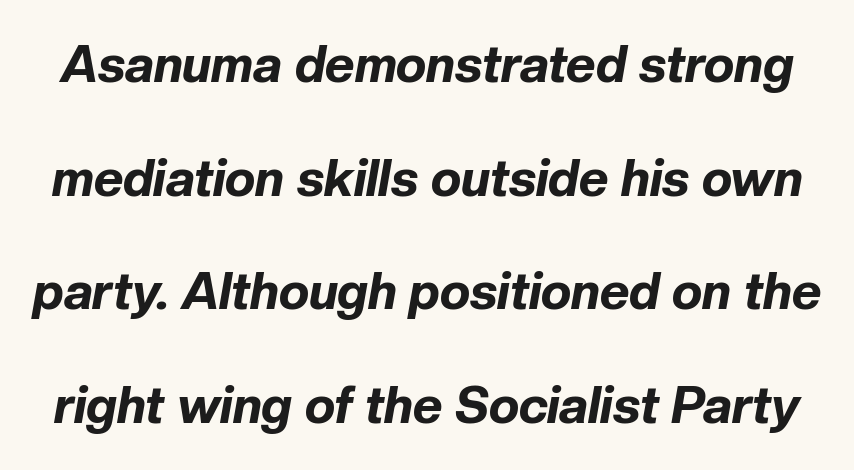
Q: Is the text bold? A: Yes.
Q: Is the text italic (slanted)? A: Yes, it leans right by about 10 degrees.
Q: Is the text underlined? A: No.
Q: Is the spacing between letters normal or unusually wide? A: Normal.
Q: Is the spacing between lines tight, normal or loose? A: Loose.
Q: Width (condensed, normal, or wide)? A: Normal.
Q: Stroke contrast? A: Low.
Q: x-height? A: Medium.
Q: Monospaced? A: No.
